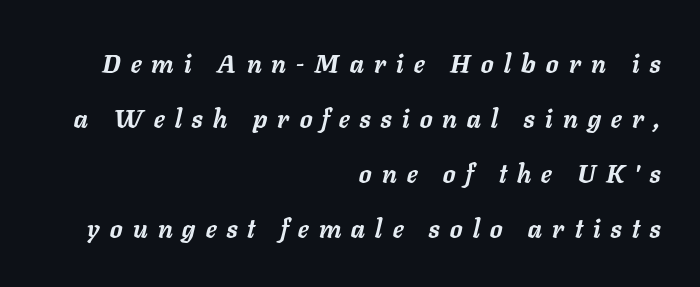
{"italic": "yes", "lean": "right", "slant_degrees": 11, "bold": "yes", "underline": "no", "align": "right", "line_spacing": "loose", "line_spacing_ratio": 2.12, "letter_spacing": "wide", "letter_spacing_em": 0.4, "glyph_px": 26}
